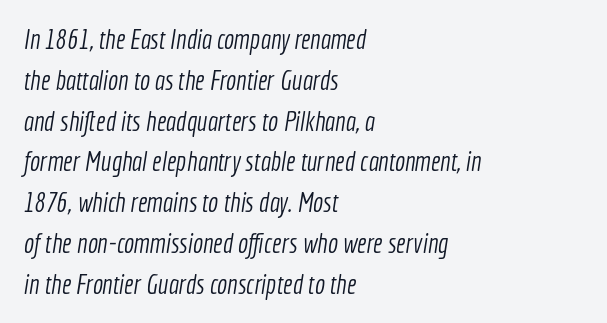
Nothing unusual about the tracking: characters are spaced as the font intends. The compositor pushed each line to the left boundary. Vertical stems look standard width or narrower in stroke. Rule under the text: the space is simply empty. Baseline-to-baseline distance is the conventional proportion of letter height.
